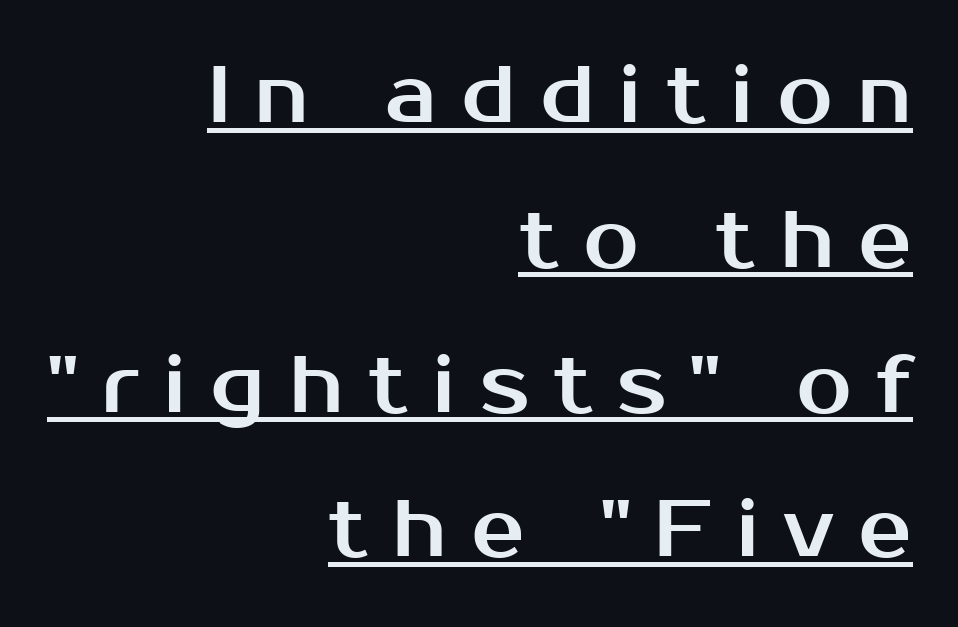
Looks like regular typesetting: each glyph gets only the width it needs. Spacing between characters has been opened up far beyond the box default. Do the letters lean? They stand straight. Font category for this specimen: sans-serif. Teacher's note: observe the even right margin — that is flush-right alignment.
